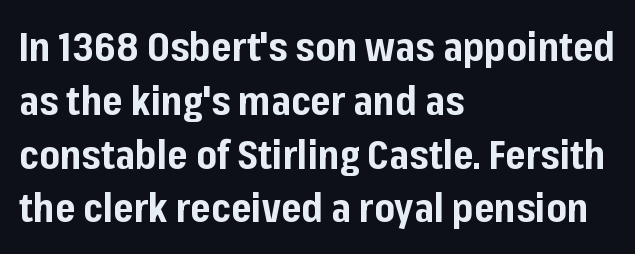
{"serif": "no", "italic": "no", "bold": "yes", "weight": "bold", "width": "normal", "stroke_contrast": "low", "x_height": "medium", "monospaced": "no", "underline": "no", "align": "left", "line_spacing": "normal", "line_spacing_ratio": 1.38, "letter_spacing": "normal", "letter_spacing_em": 0.0, "glyph_px": 39}
